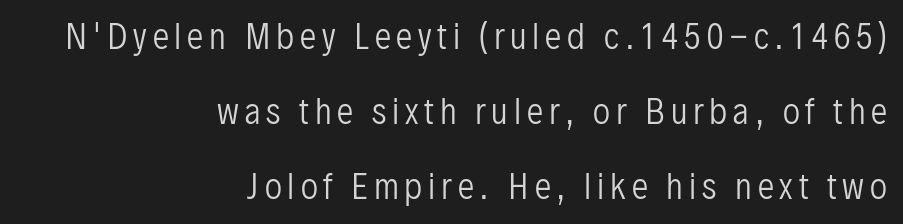
{"serif": "no", "italic": "no", "bold": "no", "weight": "regular", "width": "condensed", "stroke_contrast": "low", "x_height": "medium", "monospaced": "no", "underline": "no", "align": "right", "line_spacing": "loose", "line_spacing_ratio": 2.28, "glyph_px": 33}
